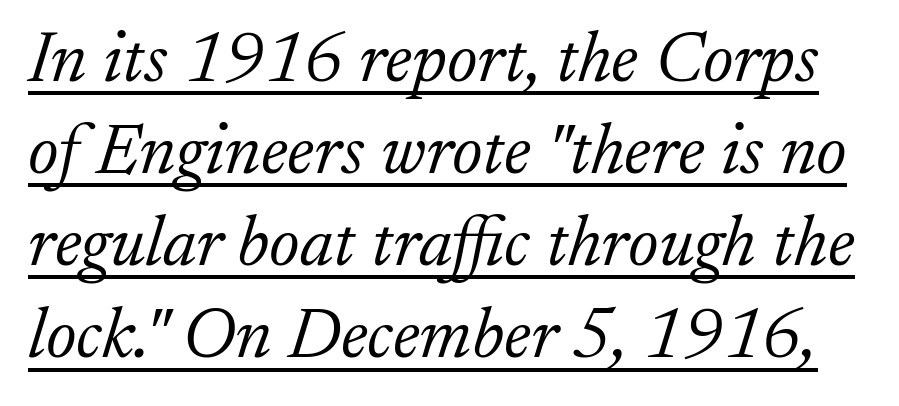
The image shows 72 px light serif type, italic (leaning right); set normal line spacing (1.28x), normal letter spacing, underlined; low stroke contrast and a small x-height.
